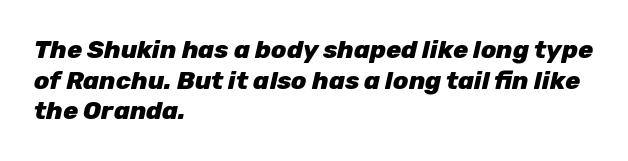
{"italic": "yes", "lean": "right", "slant_degrees": 12, "bold": "yes", "underline": "no", "align": "left", "line_spacing_ratio": 1.23, "letter_spacing": "normal", "letter_spacing_em": 0.0, "glyph_px": 25}
